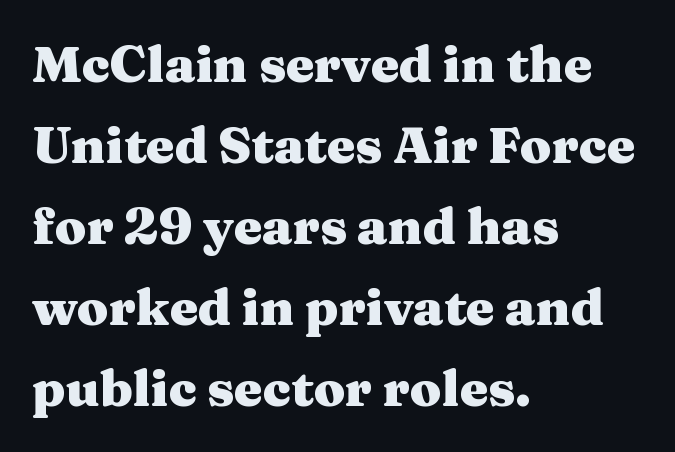
The image shows 51 px heavy, wide serif type, upright; set left-aligned, normal line spacing (1.59x), normal letter spacing, not underlined; medium stroke contrast and a medium x-height.
